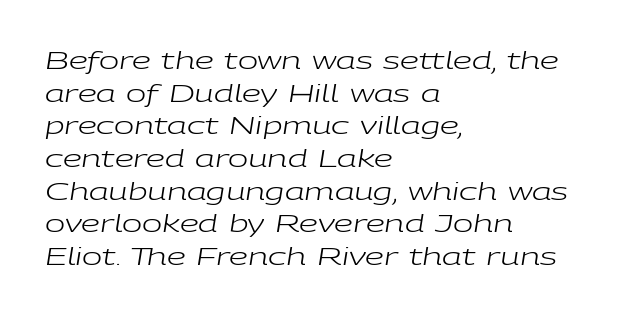
{"italic": "yes", "lean": "right", "slant_degrees": 9, "bold": "no", "underline": "no", "align": "left", "line_spacing": "normal", "line_spacing_ratio": 1.36, "letter_spacing": "normal", "letter_spacing_em": 0.0, "glyph_px": 24}
